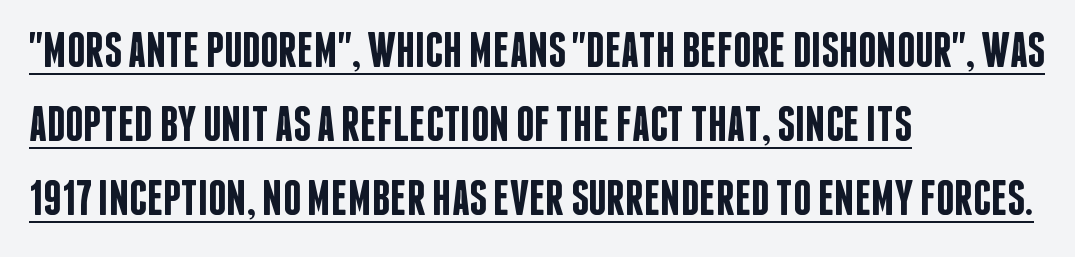
The image shows 50 px semibold, condensed sans-serif type, upright; set left-aligned, normal line spacing (1.48x), normal letter spacing, underlined; low stroke contrast and a large x-height.
